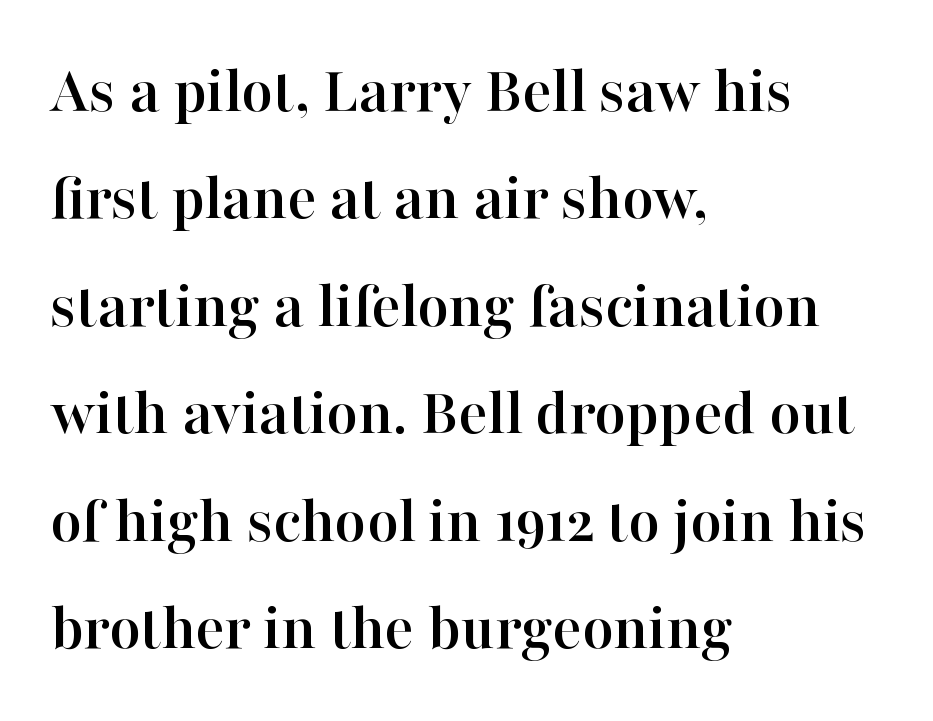
Caption: standard tracking, unaltered. A normal amount of white space separates one row of letters from the next. Font category for this specimen: serif. The type sits square on the baseline with zero lean.
